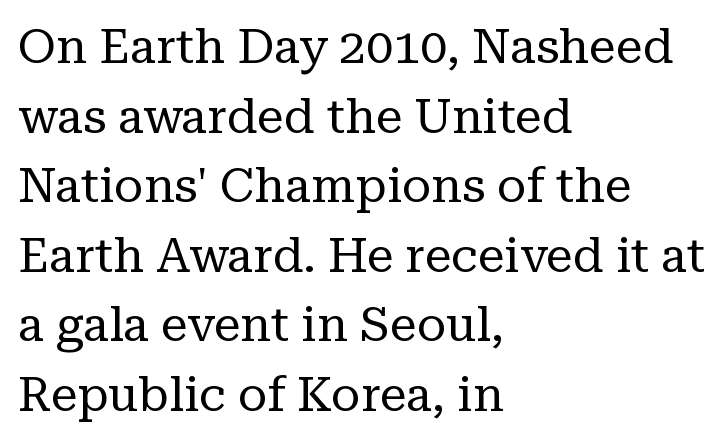
Q: Is the text bold? A: No.
Q: Is the text italic (slanted)? A: No, it is upright.
Q: Is the typeface a serif or a sans-serif typeface? A: Serif.
Q: Is the text underlined? A: No.
Q: How is the paragraph aligned? A: Left-aligned.
Q: Is the spacing between letters normal or unusually wide? A: Normal.
Q: Is the spacing between lines tight, normal or loose? A: Normal.
Q: Width (condensed, normal, or wide)? A: Normal.
Q: Stroke contrast? A: Low.
Q: x-height? A: Medium.
Q: Monospaced? A: No.
